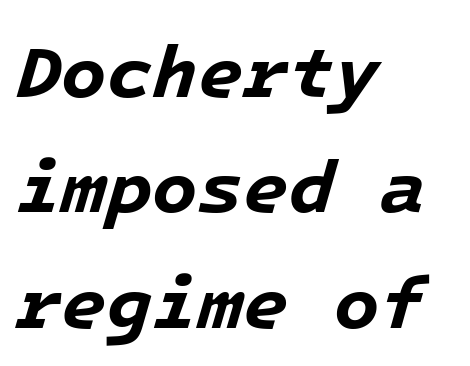
{"italic": "yes", "lean": "right", "slant_degrees": 16, "bold": "yes", "weight": "bold", "width": "normal", "stroke_contrast": "low", "x_height": "medium", "monospaced": "yes", "underline": "no", "align": "left", "line_spacing": "normal", "line_spacing_ratio": 1.56, "letter_spacing": "normal", "letter_spacing_em": 0.0, "glyph_px": 74}
